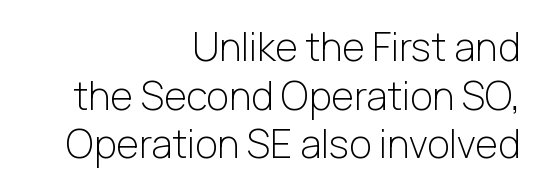
{"serif": "no", "italic": "no", "bold": "no", "weight": "light", "width": "normal", "stroke_contrast": "low", "x_height": "medium", "monospaced": "no", "underline": "no", "align": "right", "line_spacing": "normal", "line_spacing_ratio": 1.25, "letter_spacing": "normal", "letter_spacing_em": 0.0, "glyph_px": 39}
